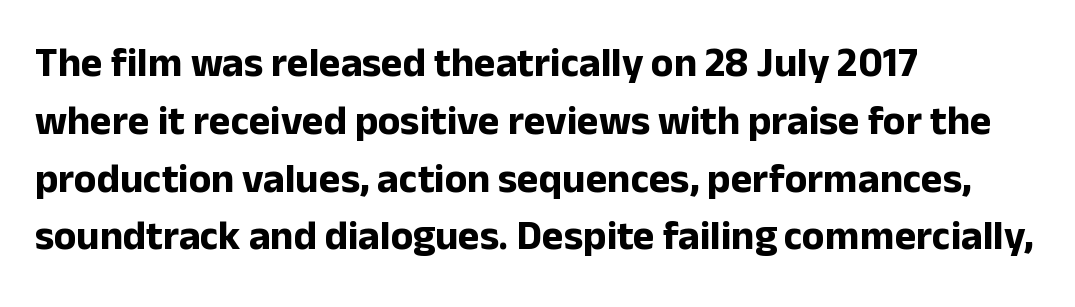
{"serif": "no", "italic": "no", "bold": "yes", "weight": "bold", "width": "normal", "stroke_contrast": "low", "x_height": "medium", "monospaced": "no", "underline": "no", "align": "left", "line_spacing": "normal", "line_spacing_ratio": 1.41, "letter_spacing": "normal", "letter_spacing_em": 0.0, "glyph_px": 41}
